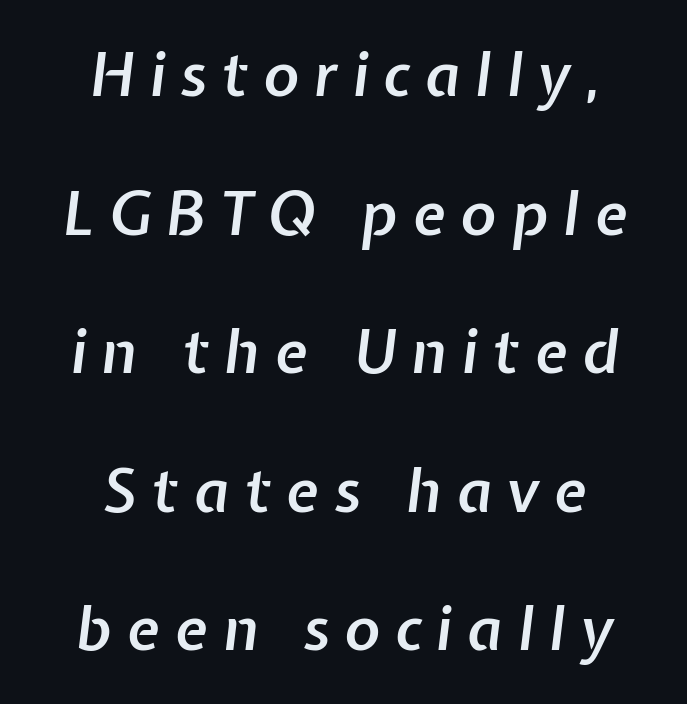
Q: Is the text bold? A: Semi-bold.
Q: Is the text italic (slanted)? A: Yes, it leans right by about 7 degrees.
Q: Is the text underlined? A: No.
Q: How is the paragraph aligned? A: Centered.
Q: Is the spacing between letters normal or unusually wide? A: Unusually wide.
Q: Is the spacing between lines tight, normal or loose? A: Loose.
Q: Width (condensed, normal, or wide)? A: Normal.
Q: Stroke contrast? A: Low.
Q: x-height? A: Medium.
Q: Monospaced? A: No.
